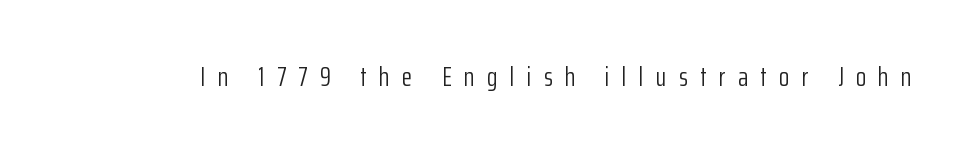
Ascenders rise straight up at ninety degrees. Vertical stems look standard width or narrower in stroke. Plain, unruled lines of type. In terms of letterspacing, this is a distinctly airy, spread setting.
